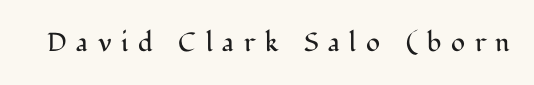
Q: Is the text bold? A: No.
Q: Is the text italic (slanted)? A: No, it is upright.
Q: Is the text underlined? A: No.
Q: Is the spacing between letters normal or unusually wide? A: Unusually wide.
